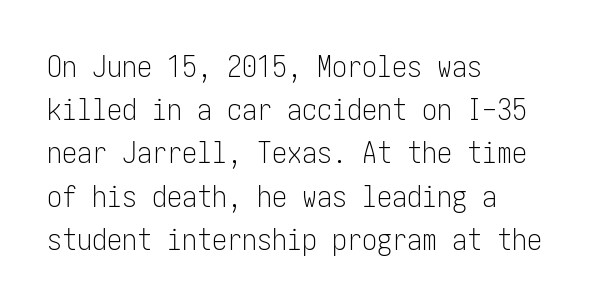
The font's upright variant was chosen for this text. The font sits on the lighter half of the weight spectrum, regular included. This sample uses a sans-serif face. Check under the words: just untouched page. Where is the straight margin? On the left.
